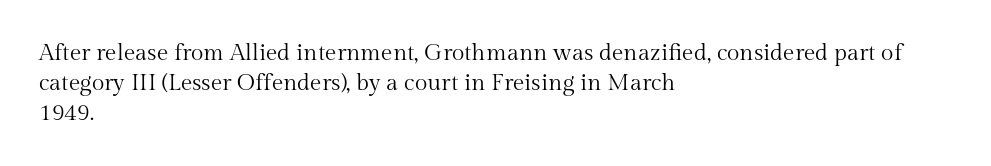
The image shows 23 px text type, upright; set left-aligned, normal line spacing (1.3x), normal letter spacing, not underlined.
